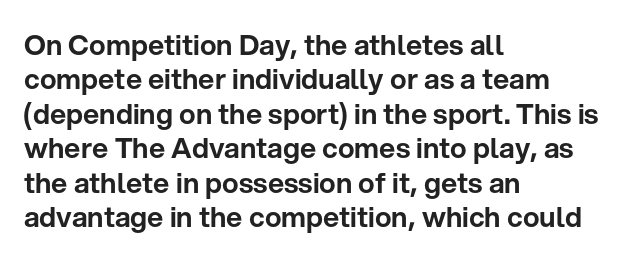
{"serif": "no", "italic": "no", "width": "normal", "stroke_contrast": "low", "x_height": "medium", "monospaced": "no", "underline": "no", "align": "left", "line_spacing_ratio": 1.23, "letter_spacing": "normal", "letter_spacing_em": 0.0, "glyph_px": 28}
